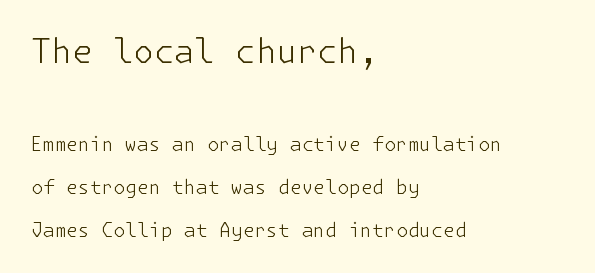
The glyphs are unaccompanied by any horizontal stroke below them. Observe the absence of serifs on each vertical stroke in this sample. Note: larger setting up top, smaller setting below. A typesetter would mark this as roman, not italic.
